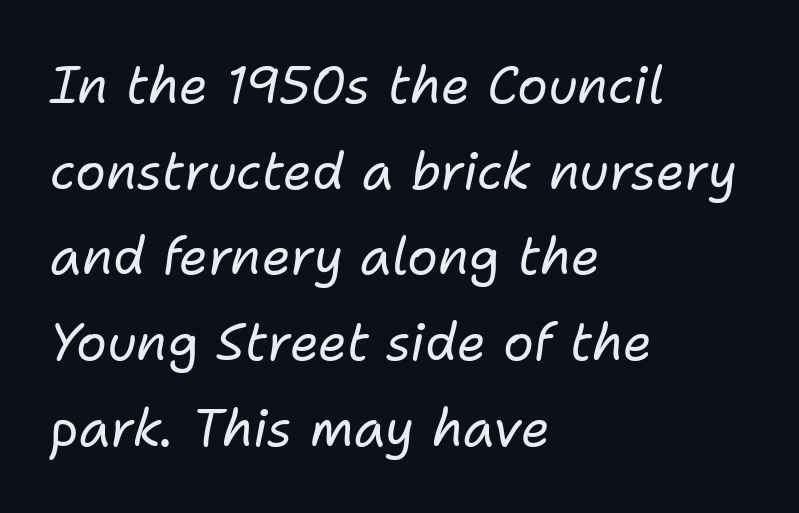
The image shows 51 px regular-weight type, italic (leaning right); set left-aligned, normal line spacing (1.68x), normal letter spacing, not underlined; low stroke contrast and a medium x-height.
